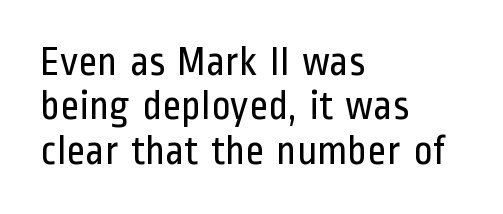
Q: Is the text bold? A: No.
Q: Is the text italic (slanted)? A: No, it is upright.
Q: Is the typeface a serif or a sans-serif typeface? A: Sans-serif.
Q: Is the text underlined? A: No.
Q: How is the paragraph aligned? A: Left-aligned.
Q: Is the spacing between letters normal or unusually wide? A: Normal.
Q: Is the spacing between lines tight, normal or loose? A: Tight.
Q: Width (condensed, normal, or wide)? A: Condensed.
Q: Stroke contrast? A: Low.
Q: x-height? A: Medium.
Q: Monospaced? A: No.
